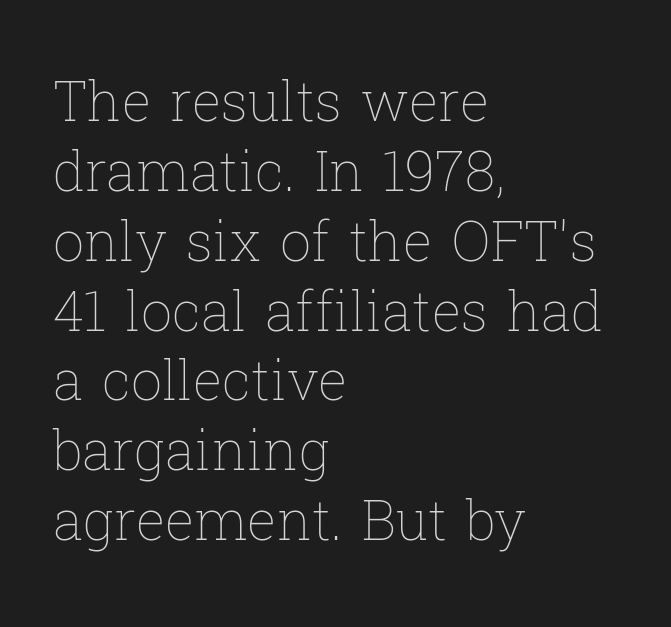
Q: Is the text bold? A: No.
Q: Is the text italic (slanted)? A: No, it is upright.
Q: Is the text underlined? A: No.
Q: How is the paragraph aligned? A: Left-aligned.
Q: Is the spacing between letters normal or unusually wide? A: Normal.
Q: Is the spacing between lines tight, normal or loose? A: Normal.
Q: Width (condensed, normal, or wide)? A: Normal.
Q: Stroke contrast? A: Low.
Q: x-height? A: Medium.
Q: Monospaced? A: No.
